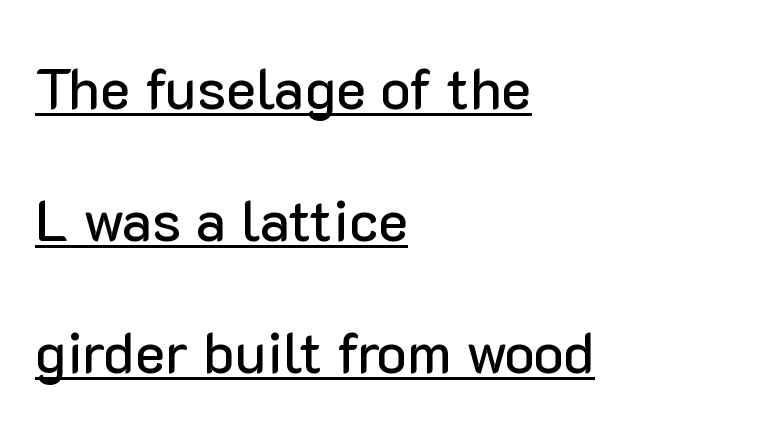
The image shows 57 px sans-serif type, upright; set left-aligned, loose line spacing (2.32x), normal letter spacing, underlined; low stroke contrast and a medium x-height.
